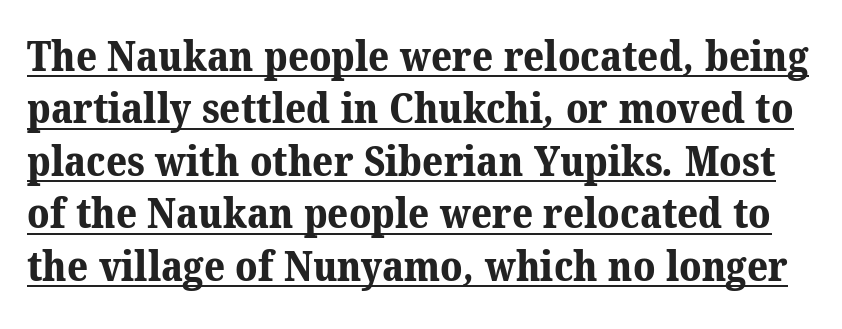
Q: Is the text bold? A: Yes.
Q: Is the typeface a serif or a sans-serif typeface? A: Serif.
Q: Is the text underlined? A: Yes.
Q: Is the spacing between letters normal or unusually wide? A: Normal.
Q: Is the spacing between lines tight, normal or loose? A: Normal.
Q: Width (condensed, normal, or wide)? A: Normal.
Q: Stroke contrast? A: Medium.
Q: x-height? A: Medium.
Q: Monospaced? A: No.
